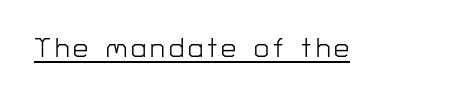
{"italic": "no", "bold": "no", "underline": "yes", "glyph_px": 27}
